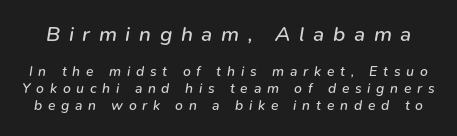
Q: Is the text bold? A: No.
Q: Is the text italic (slanted)? A: Yes, it leans right by about 9 degrees.
Q: Is the text underlined? A: No.
Q: Is the spacing between letters normal or unusually wide? A: Unusually wide.
Q: Which block of text is set in a larger size, the first (top) or the second (bottom)? A: The first (top) one.
